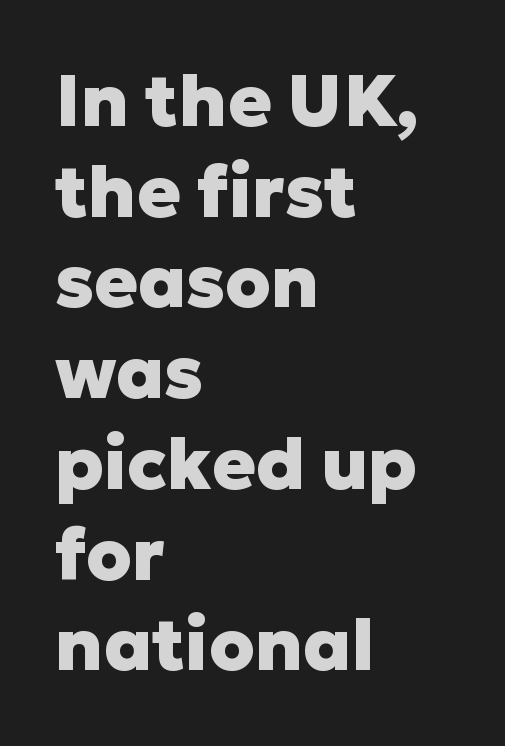
Q: Is the text bold? A: Yes.
Q: Is the text italic (slanted)? A: No, it is upright.
Q: Is the typeface a serif or a sans-serif typeface? A: Sans-serif.
Q: Is the text underlined? A: No.
Q: How is the paragraph aligned? A: Left-aligned.
Q: Is the spacing between letters normal or unusually wide? A: Normal.
Q: Is the spacing between lines tight, normal or loose? A: Normal.
Q: Width (condensed, normal, or wide)? A: Normal.
Q: Stroke contrast? A: Low.
Q: x-height? A: Medium.
Q: Monospaced? A: No.
